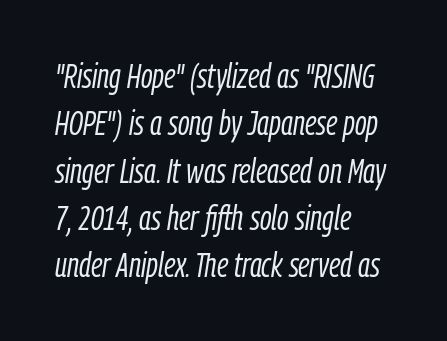
Q: Is the text bold? A: No.
Q: Is the text italic (slanted)? A: Yes, it leans right by about 9 degrees.
Q: Is the text underlined? A: No.
Q: How is the paragraph aligned? A: Left-aligned.
Q: Is the spacing between letters normal or unusually wide? A: Normal.
Q: Is the spacing between lines tight, normal or loose? A: Normal.
Q: Width (condensed, normal, or wide)? A: Condensed.
Q: Stroke contrast? A: Low.
Q: x-height? A: Medium.
Q: Monospaced? A: No.
